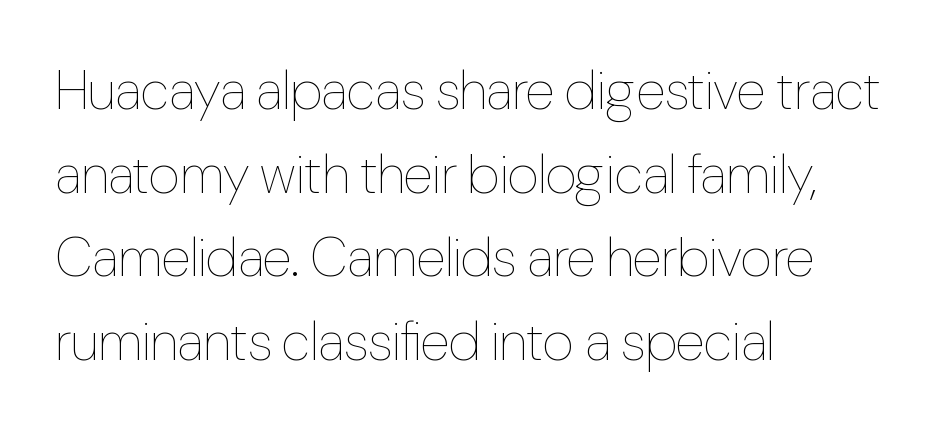
Leading matches the norm, producing a regular column. Compared with a centered layout, this one pins lines to the left instead. Every stem runs plumb, perpendicular to the baseline. Is the stroke heavy? The answer is a plain regular-or-lighter. The rendering uses natural spacing where letterforms have individual widths. Just letters on the line, the space beneath them empty.
